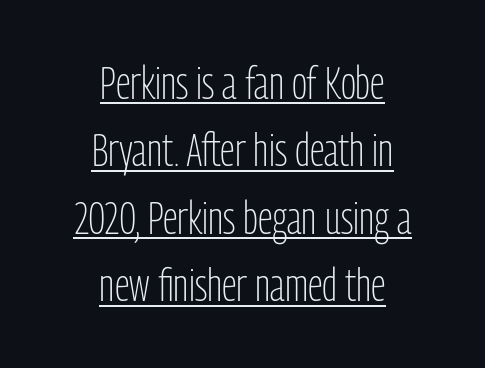
Q: Is the text bold? A: No.
Q: Is the text italic (slanted)? A: No, it is upright.
Q: Is the typeface a serif or a sans-serif typeface? A: Sans-serif.
Q: Is the text underlined? A: Yes.
Q: How is the paragraph aligned? A: Centered.
Q: Is the spacing between letters normal or unusually wide? A: Normal.
Q: Is the spacing between lines tight, normal or loose? A: Normal.
Q: Width (condensed, normal, or wide)? A: Condensed.
Q: Stroke contrast? A: Low.
Q: x-height? A: Medium.
Q: Monospaced? A: No.
